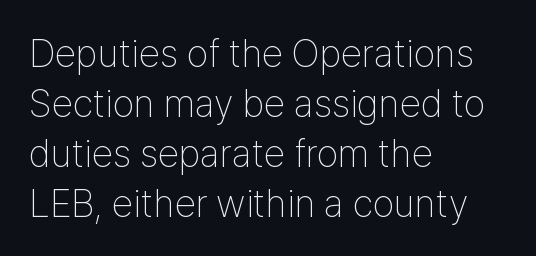
The rendering shows plain stroke endings on the letterforms — a sans-serif design. These lines were composed using upright roman letters. The block of text has a typical density, with ordinary space between rows. Looks like regular typesetting: each glyph gets only the width it needs.
